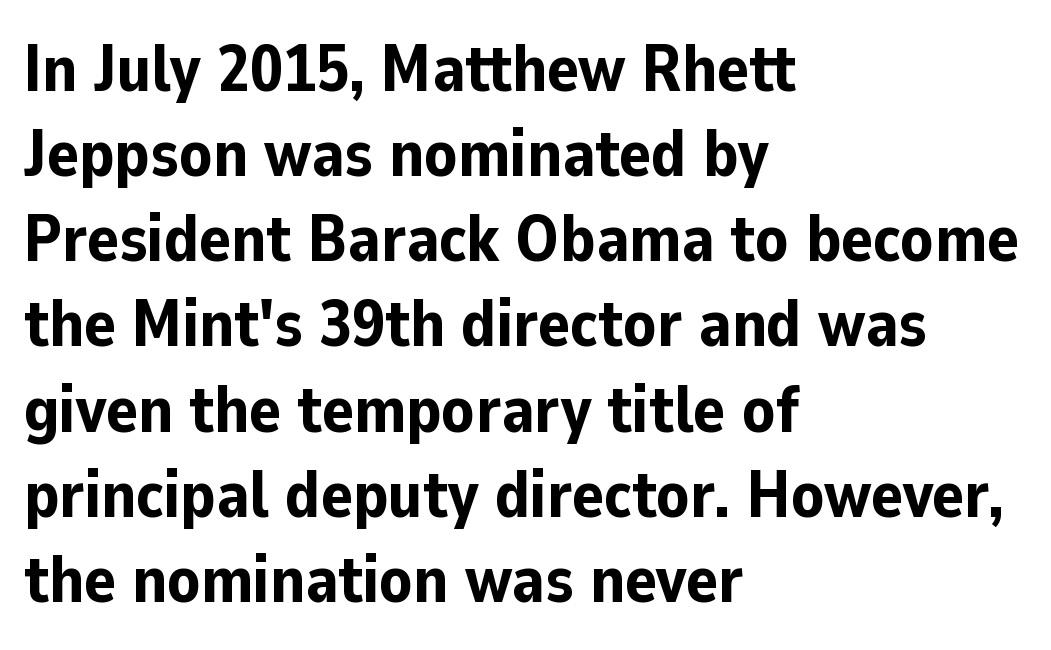
Q: Is the text bold? A: Yes.
Q: Is the text italic (slanted)? A: No, it is upright.
Q: Is the typeface a serif or a sans-serif typeface? A: Sans-serif.
Q: Is the text underlined? A: No.
Q: How is the paragraph aligned? A: Left-aligned.
Q: Is the spacing between letters normal or unusually wide? A: Normal.
Q: Is the spacing between lines tight, normal or loose? A: Normal.
Q: Width (condensed, normal, or wide)? A: Normal.
Q: Stroke contrast? A: Low.
Q: x-height? A: Medium.
Q: Monospaced? A: No.
